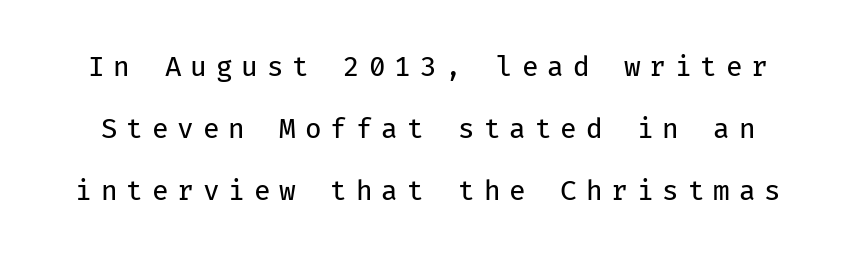
{"italic": "no", "bold": "no", "underline": "no", "line_spacing": "loose", "line_spacing_ratio": 2.3, "letter_spacing": "wide", "letter_spacing_em": 0.33, "glyph_px": 27}
